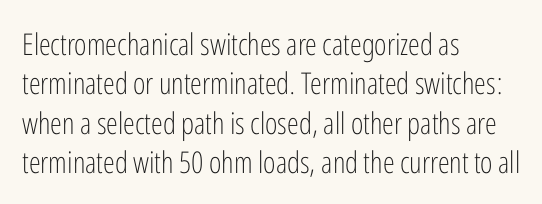
Q: Is the text bold? A: No.
Q: Is the text italic (slanted)? A: No, it is upright.
Q: Is the typeface a serif or a sans-serif typeface? A: Sans-serif.
Q: Is the text underlined? A: No.
Q: How is the paragraph aligned? A: Left-aligned.
Q: Is the spacing between letters normal or unusually wide? A: Normal.
Q: Is the spacing between lines tight, normal or loose? A: Normal.
Q: Width (condensed, normal, or wide)? A: Condensed.
Q: Stroke contrast? A: Low.
Q: x-height? A: Medium.
Q: Monospaced? A: No.
